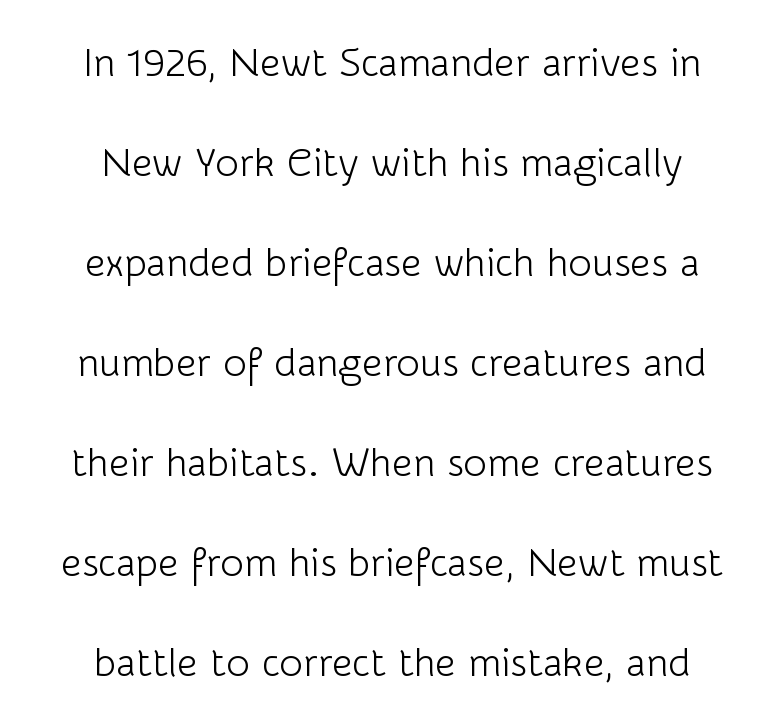
The image shows 40 px light sans-serif type, upright; set centered, loose line spacing (2.5x), normal letter spacing, not underlined; low stroke contrast and a medium x-height.
